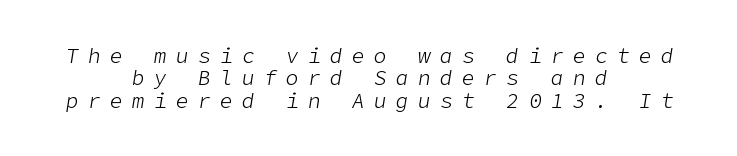
Q: Is the text bold? A: No.
Q: Is the text italic (slanted)? A: Yes, it leans right by about 9 degrees.
Q: Is the text underlined? A: No.
Q: How is the paragraph aligned? A: Centered.
Q: Is the spacing between letters normal or unusually wide? A: Unusually wide.
Q: Is the spacing between lines tight, normal or loose? A: Tight.
